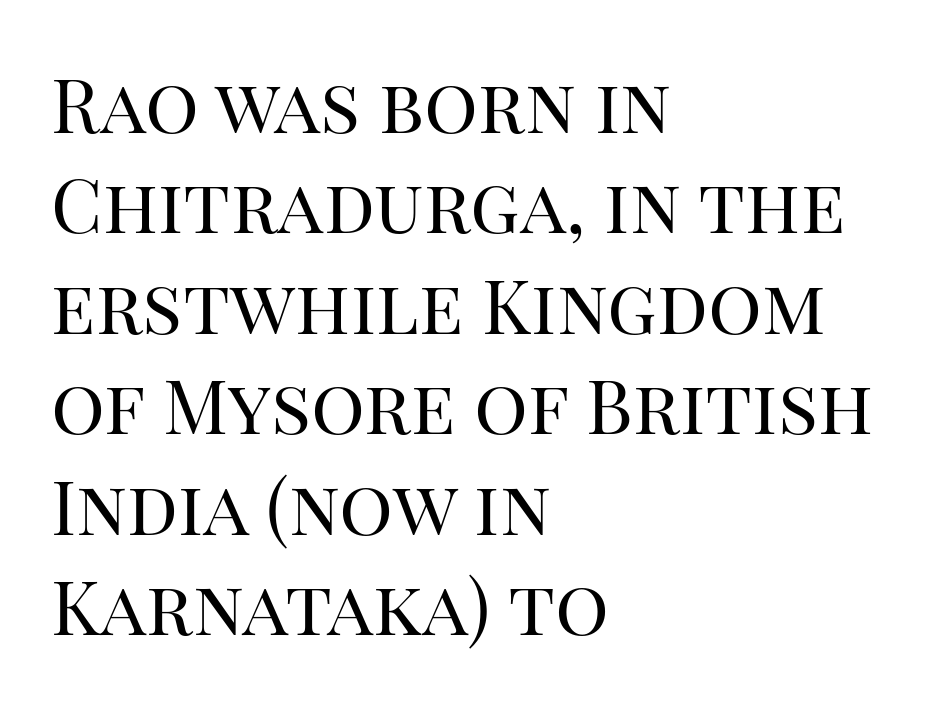
Q: Is the text bold? A: No.
Q: Is the text italic (slanted)? A: No, it is upright.
Q: Is the typeface a serif or a sans-serif typeface? A: Serif.
Q: Is the text underlined? A: No.
Q: How is the paragraph aligned? A: Left-aligned.
Q: Is the spacing between letters normal or unusually wide? A: Normal.
Q: Is the spacing between lines tight, normal or loose? A: Normal.
Q: Width (condensed, normal, or wide)? A: Normal.
Q: Stroke contrast? A: High.
Q: x-height? A: Large.
Q: Monospaced? A: No.
